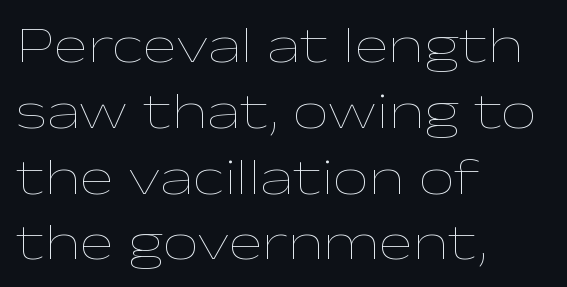
{"italic": "no", "bold": "no", "weight": "thin", "width": "wide", "stroke_contrast": "low", "x_height": "medium", "monospaced": "no", "underline": "no", "align": "left", "line_spacing": "normal", "line_spacing_ratio": 1.29, "letter_spacing": "normal", "letter_spacing_em": 0.0, "glyph_px": 51}
